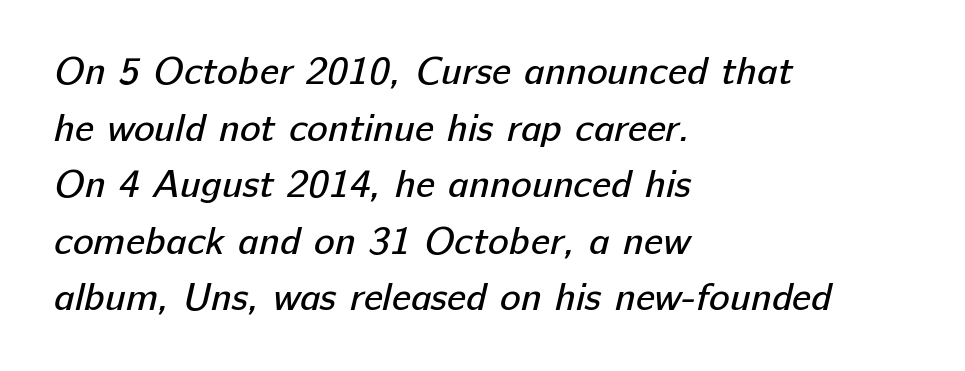
Q: Is the text bold? A: No.
Q: Is the typeface a serif or a sans-serif typeface? A: Sans-serif.
Q: Is the text underlined? A: No.
Q: How is the paragraph aligned? A: Left-aligned.
Q: Is the spacing between letters normal or unusually wide? A: Normal.
Q: Is the spacing between lines tight, normal or loose? A: Normal.
Q: Width (condensed, normal, or wide)? A: Normal.
Q: Stroke contrast? A: Low.
Q: x-height? A: Medium.
Q: Monospaced? A: No.
